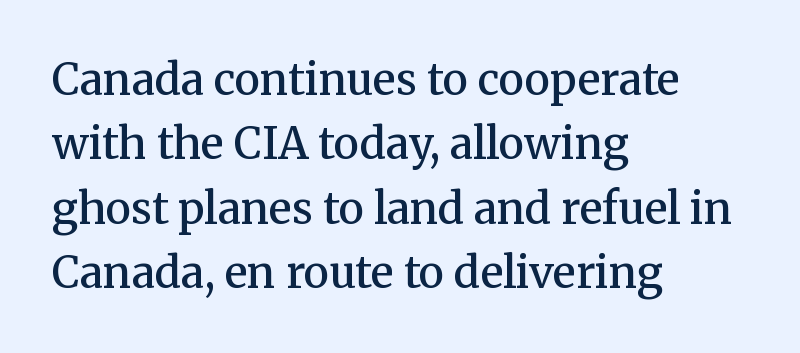
The rendering uses natural spacing where letterforms have individual widths. Observe the ordinary spacing: letters are neighbours, not strangers. The glyphs in this specimen are seriffed. The zone under the glyphs is completely vacant.
